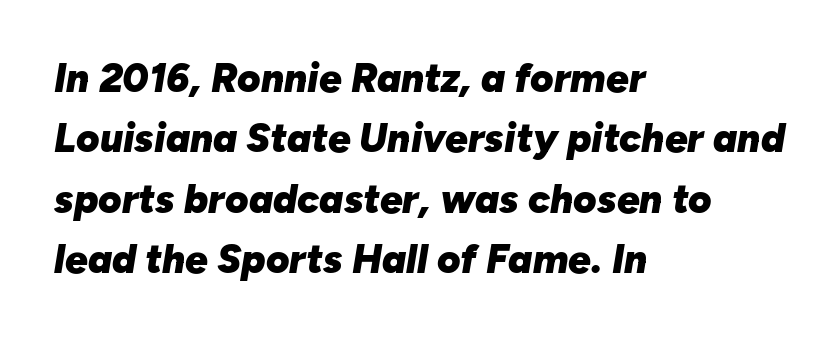
{"italic": "yes", "lean": "right", "slant_degrees": 10, "bold": "yes", "weight": "heavy", "width": "normal", "stroke_contrast": "low", "x_height": "medium", "monospaced": "no", "underline": "no", "align": "left", "line_spacing": "normal", "line_spacing_ratio": 1.51, "letter_spacing": "normal", "letter_spacing_em": 0.0, "glyph_px": 40}
